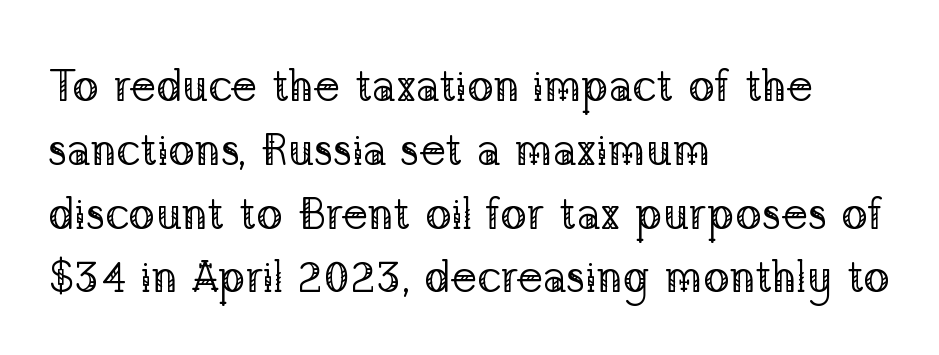
No chunkiness to these letters — they're not bold. Students, note that the glyphs here touch the page at normal intervals. Is this a sans? No — the strokes have serifs. The baseline area is clear. These lines were composed using upright roman letters. Varying glyph widths throughout — classic text-font behaviour.
